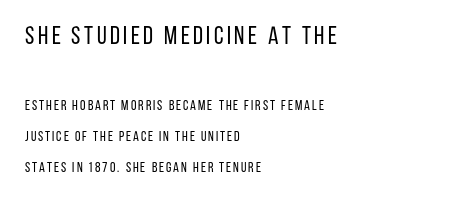
{"italic": "no", "bold": "no", "underline": "no", "align": "left", "line_spacing": "loose", "line_spacing_ratio": 2.18, "larger_block": "first", "size_ratio": 1.79, "glyph_px": 25}
